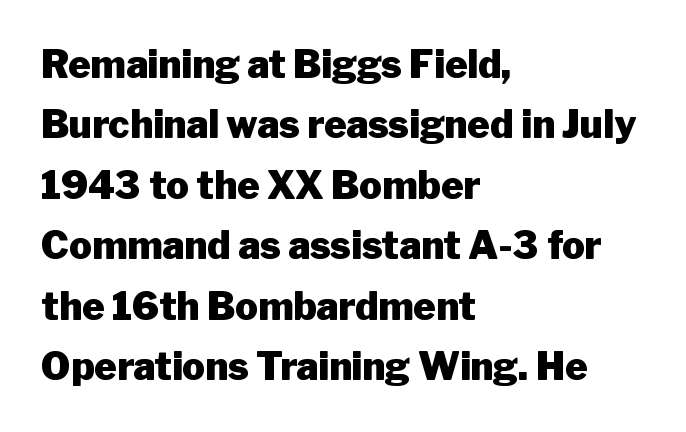
Q: Is the text bold? A: Yes.
Q: Is the text italic (slanted)? A: No, it is upright.
Q: Is the typeface a serif or a sans-serif typeface? A: Sans-serif.
Q: Is the text underlined? A: No.
Q: How is the paragraph aligned? A: Left-aligned.
Q: Is the spacing between letters normal or unusually wide? A: Normal.
Q: Is the spacing between lines tight, normal or loose? A: Normal.
Q: Width (condensed, normal, or wide)? A: Normal.
Q: Stroke contrast? A: Low.
Q: x-height? A: Medium.
Q: Monospaced? A: No.
